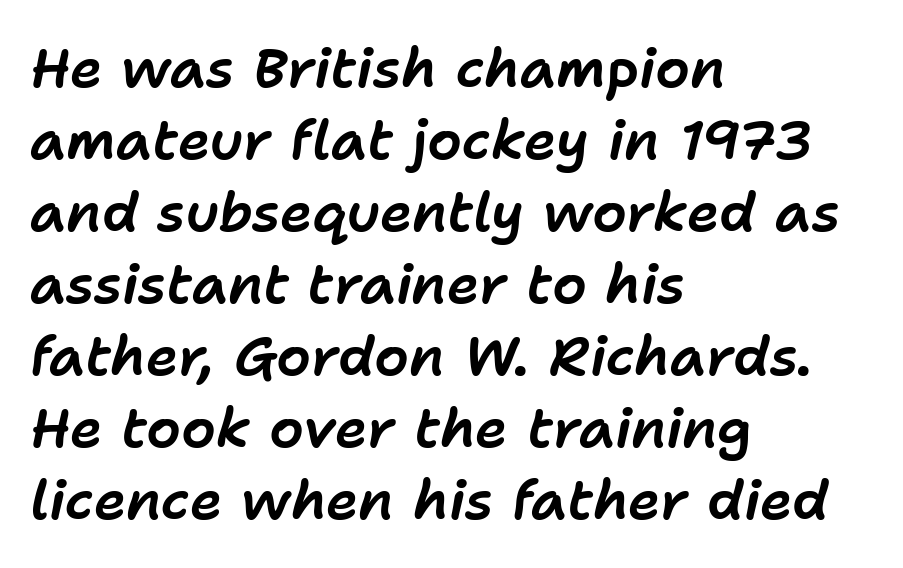
{"italic": "yes", "lean": "right", "slant_degrees": 11, "width": "normal", "stroke_contrast": "low", "x_height": "medium", "monospaced": "no", "underline": "no", "align": "left", "line_spacing": "normal", "line_spacing_ratio": 1.31, "letter_spacing": "normal", "letter_spacing_em": 0.0, "glyph_px": 55}
